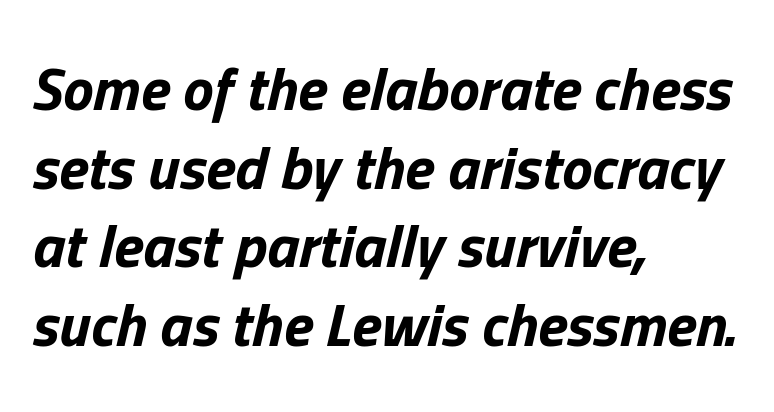
{"italic": "yes", "lean": "right", "slant_degrees": 13, "bold": "yes", "weight": "bold", "width": "normal", "stroke_contrast": "low", "x_height": "medium", "monospaced": "no", "underline": "no", "align": "left", "line_spacing": "normal", "line_spacing_ratio": 1.29, "letter_spacing": "normal", "letter_spacing_em": 0.0, "glyph_px": 61}
